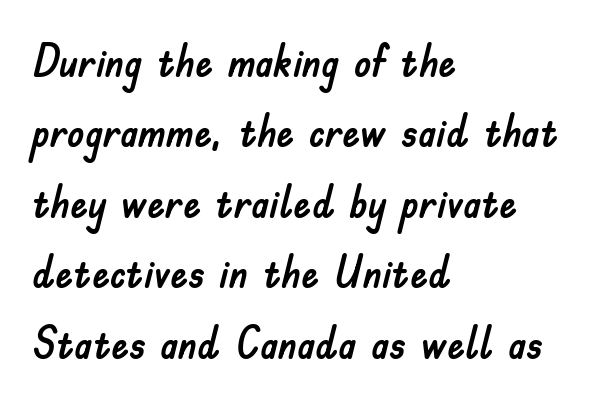
The image shows 44 px sans-serif type; set left-aligned, normal line spacing (1.6x), normal letter spacing, not underlined; low stroke contrast and a small x-height.
